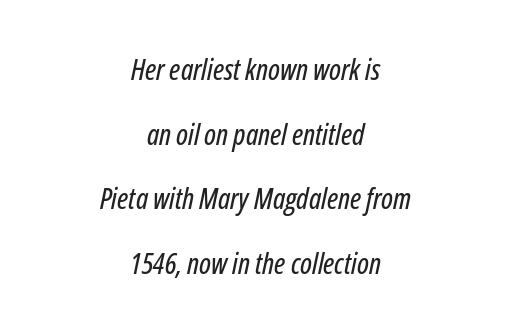
The block of text is sparse from top to bottom, with ample space between rows. An italicized treatment has been applied to the whole sample. Rule under the text: the space is simply empty. One-word summary of the alignment: center. Note the varied advance widths — an 'i' is clearly narrower than an 'm'. What stands out about the letter spacing? Nothing — it is the standard amount.
